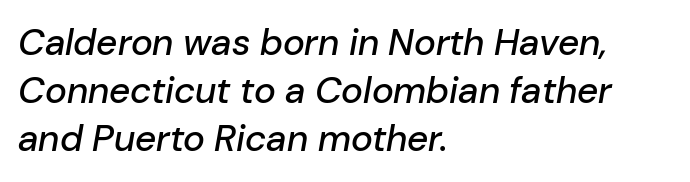
Q: Is the text italic (slanted)? A: Yes, it leans right by about 10 degrees.
Q: Is the text underlined? A: No.
Q: How is the paragraph aligned? A: Left-aligned.
Q: Is the spacing between letters normal or unusually wide? A: Normal.
Q: Is the spacing between lines tight, normal or loose? A: Normal.
Q: Width (condensed, normal, or wide)? A: Normal.
Q: Stroke contrast? A: Low.
Q: x-height? A: Medium.
Q: Monospaced? A: No.
